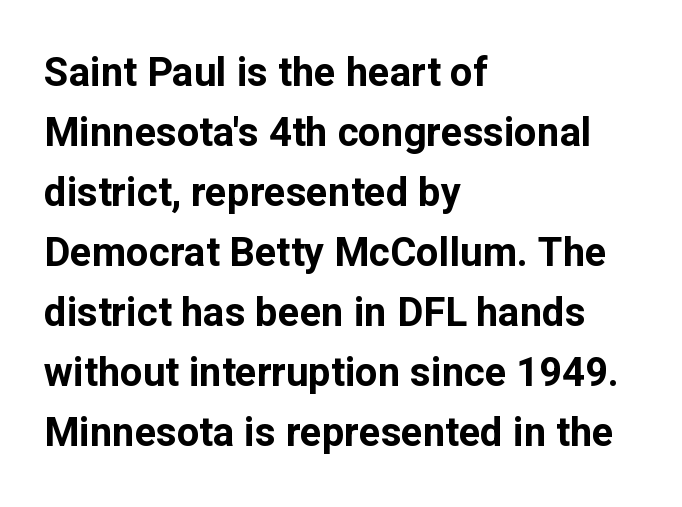
Q: Is the text bold? A: Yes.
Q: Is the text italic (slanted)? A: No, it is upright.
Q: Is the typeface a serif or a sans-serif typeface? A: Sans-serif.
Q: Is the text underlined? A: No.
Q: How is the paragraph aligned? A: Left-aligned.
Q: Is the spacing between letters normal or unusually wide? A: Normal.
Q: Is the spacing between lines tight, normal or loose? A: Normal.
Q: Width (condensed, normal, or wide)? A: Normal.
Q: Stroke contrast? A: Low.
Q: x-height? A: Medium.
Q: Monospaced? A: No.
